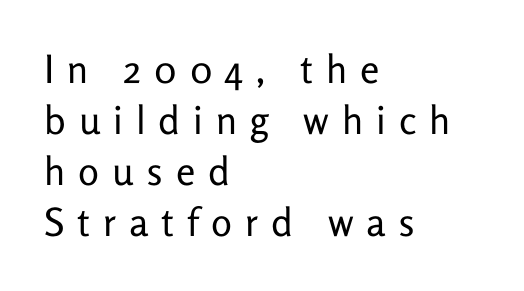
How are the letters spaced? Widely, with obvious added tracking. Each stroke keeps to a modest, everyday thickness or less. The text was rendered using a sans face with plain stroke endings. Unlike italic type, these characters show no tilt at all.
